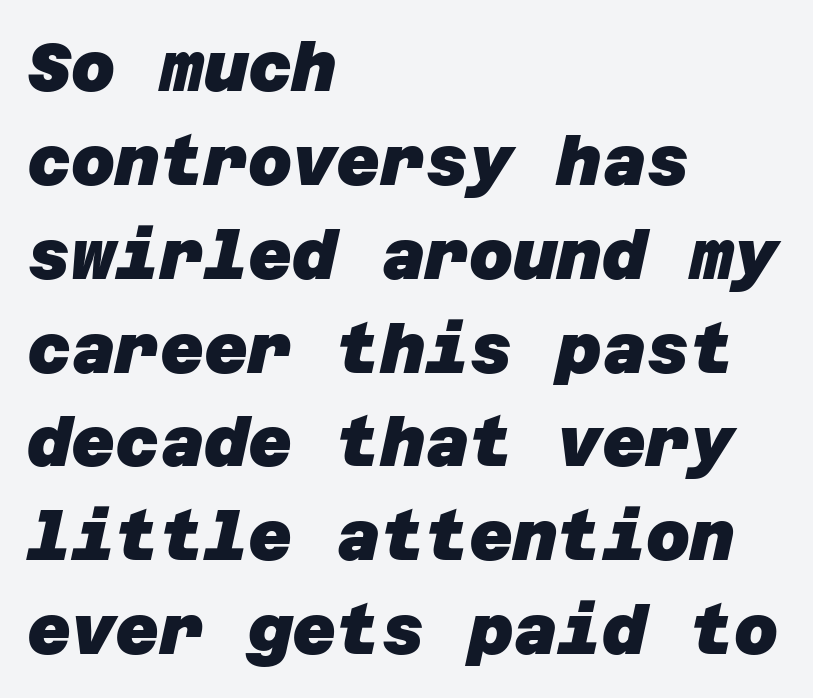
The setting favours the left margin, as ordinary paragraphs usually do. Its strokes are broad and dark, the hallmark of bold type. Interline gaps are of average width in this sample. Decoration check: the copy has no underline.
